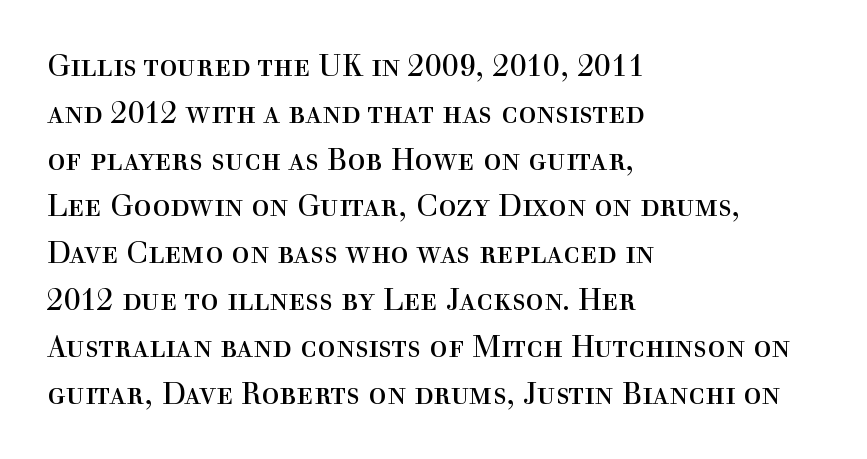
The image shows 30 px regular-weight serif type, upright; set left-aligned, normal line spacing (1.56x), normal letter spacing, not underlined; a medium x-height.
